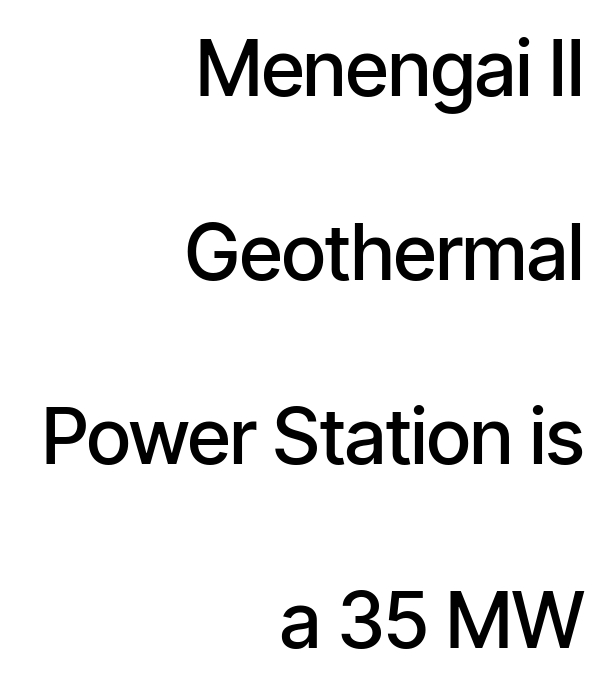
{"serif": "no", "italic": "no", "bold": "semi", "weight": "semibold", "width": "condensed", "stroke_contrast": "low", "x_height": "medium", "monospaced": "no", "underline": "no", "align": "right", "line_spacing": "loose", "line_spacing_ratio": 2.39, "letter_spacing": "normal", "letter_spacing_em": 0.0, "glyph_px": 77}
